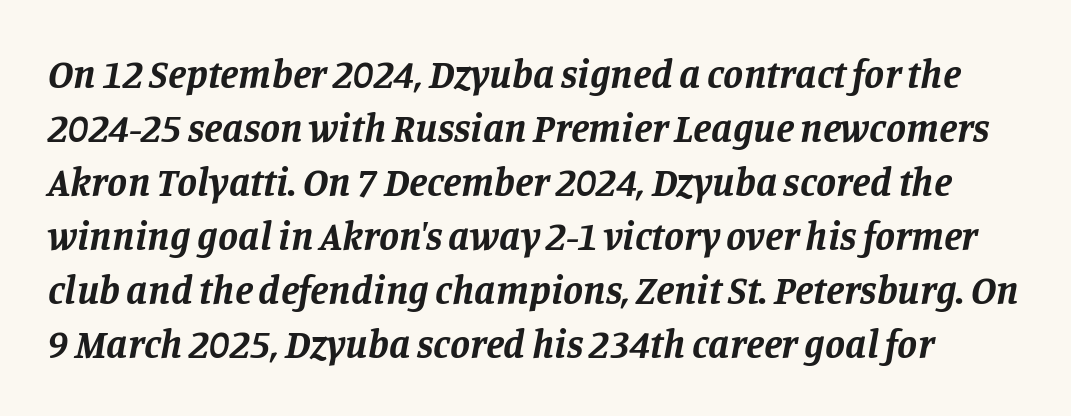
These lines are rendered in a variable-pitch font. Compared with typical body copy, the letter spacing here is the same. Check under the words: just untouched page. Evenly set lines give the paragraph a standard silhouette. Does the weight exceed regular? Yes, all the way to bold. Quick note: italic.
